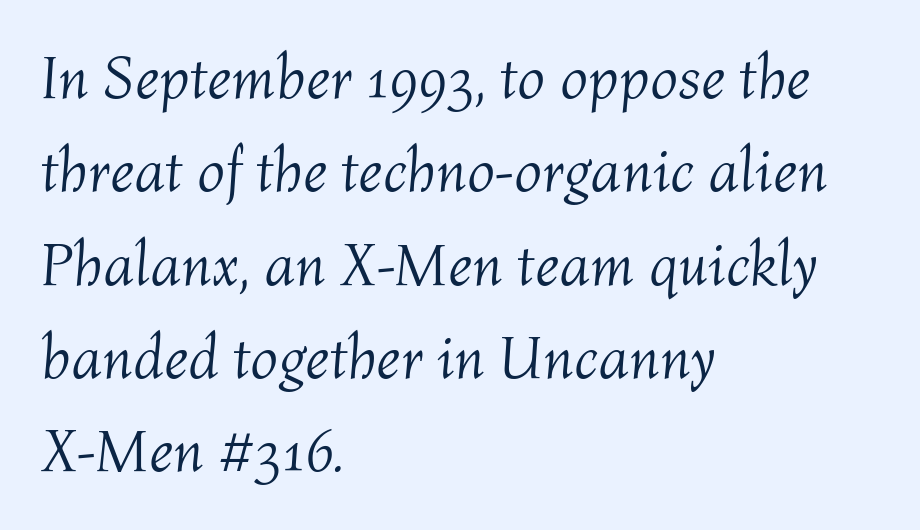
The rendering uses a moderate line-height, typical for paragraphs. The characters are drawn with everyday or finer stroke widths. The compositor pushed each line to the left boundary. When letters slant like this, we call the style italic. A typesetter would call this proportional, since set widths differ per character. Glance below the letters and you will spot only blank space.
